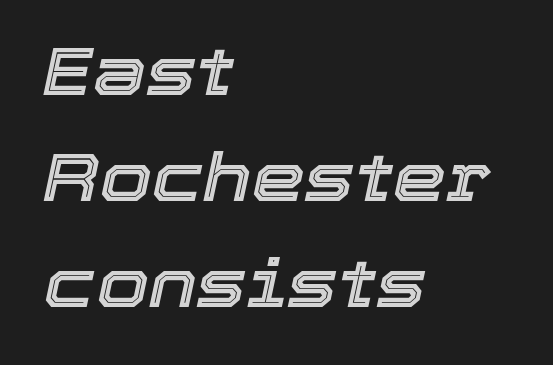
The image shows 67 px text type, italic (leaning right); set left-aligned, normal line spacing (1.58x), normal letter spacing, not underlined; a medium x-height.
